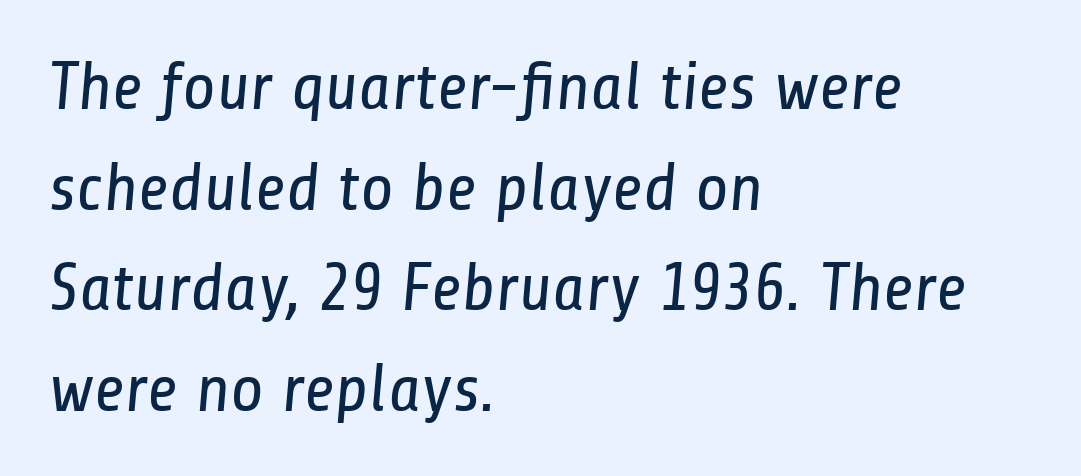
{"serif": "no", "bold": "no", "weight": "regular", "width": "condensed", "stroke_contrast": "low", "x_height": "medium", "monospaced": "no", "underline": "no", "align": "left", "line_spacing": "normal", "line_spacing_ratio": 1.48, "letter_spacing": "normal", "letter_spacing_em": 0.0, "glyph_px": 68}
